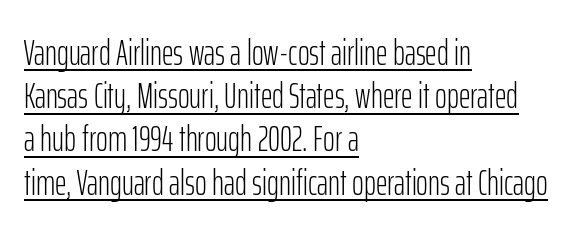
{"serif": "no", "italic": "no", "bold": "no", "weight": "light", "width": "condensed", "stroke_contrast": "low", "x_height": "medium", "monospaced": "no", "underline": "yes", "align": "left", "line_spacing_ratio": 1.2, "letter_spacing": "normal", "letter_spacing_em": 0.0, "glyph_px": 36}
